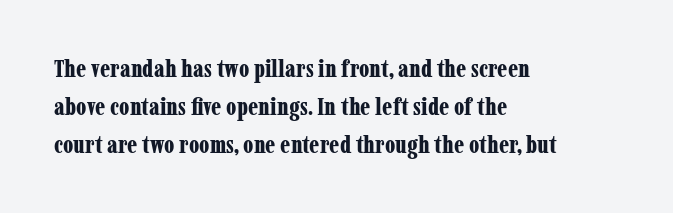
Q: Is the text bold? A: Yes.
Q: Is the text italic (slanted)? A: No, it is upright.
Q: Is the text underlined? A: No.
Q: How is the paragraph aligned? A: Left-aligned.
Q: Is the spacing between letters normal or unusually wide? A: Normal.
Q: Is the spacing between lines tight, normal or loose? A: Normal.
